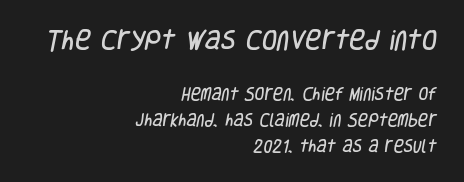
Q: Is the text underlined? A: No.
Q: How is the paragraph aligned? A: Right-aligned.
Q: Is the spacing between letters normal or unusually wide? A: Normal.
Q: Which block of text is set in a larger size, the first (top) or the second (bottom)? A: The first (top) one.
